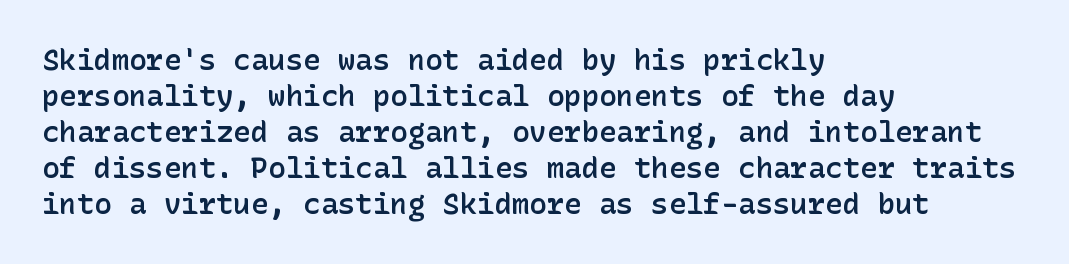
{"serif": "no", "italic": "no", "bold": "semi", "weight": "semibold", "width": "normal", "stroke_contrast": "low", "x_height": "medium", "underline": "no", "align": "left", "line_spacing_ratio": 1.24, "letter_spacing": "normal", "letter_spacing_em": 0.0, "glyph_px": 29}
